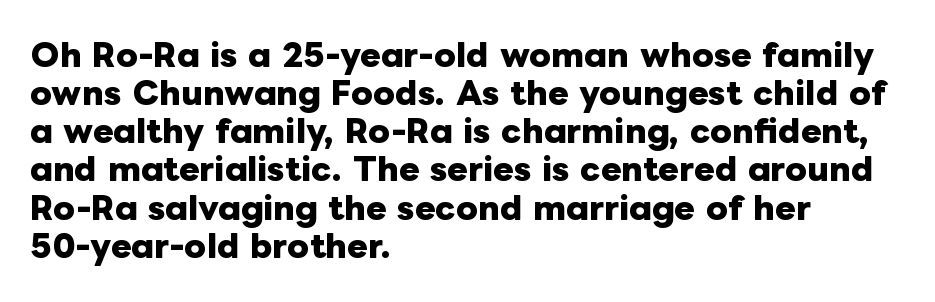
{"italic": "no", "bold": "yes", "weight": "heavy", "width": "normal", "stroke_contrast": "low", "x_height": "medium", "monospaced": "no", "underline": "no", "align": "left", "line_spacing_ratio": 1.23, "letter_spacing": "normal", "letter_spacing_em": 0.0, "glyph_px": 31}
